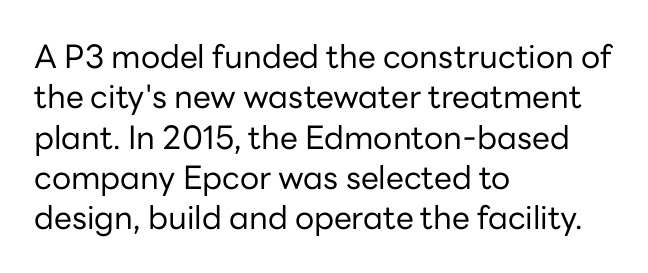
This is the regular roman posture of the typeface. Leading matches the norm, producing a regular column. Caption: multi-line text, flush left, ragged right. A typesetter would call this proportional, since set widths differ per character. Heaviness? Minimal to ordinary, like unemphasized prose.
